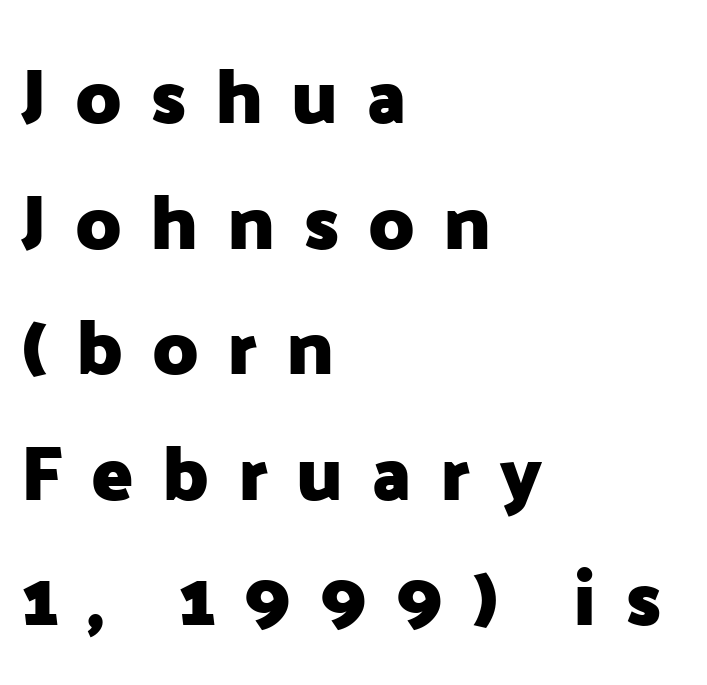
The image shows 77 px heavy sans-serif type, upright; set left-aligned, normal line spacing (1.63x), unusually wide letter spacing (+0.37 em), not underlined; low stroke contrast and a medium x-height.
